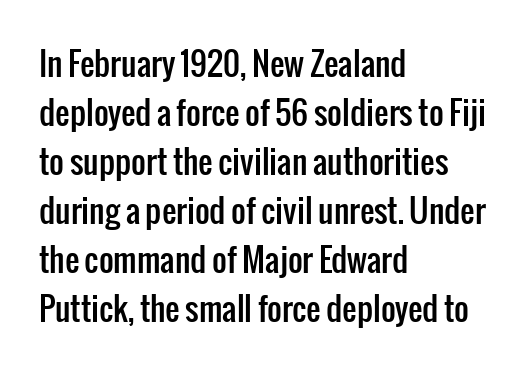
Q: Is the text italic (slanted)? A: No, it is upright.
Q: Is the typeface a serif or a sans-serif typeface? A: Sans-serif.
Q: Is the text underlined? A: No.
Q: How is the paragraph aligned? A: Left-aligned.
Q: Is the spacing between letters normal or unusually wide? A: Normal.
Q: Is the spacing between lines tight, normal or loose? A: Normal.
Q: Width (condensed, normal, or wide)? A: Condensed.
Q: Stroke contrast? A: Low.
Q: x-height? A: Medium.
Q: Monospaced? A: No.
